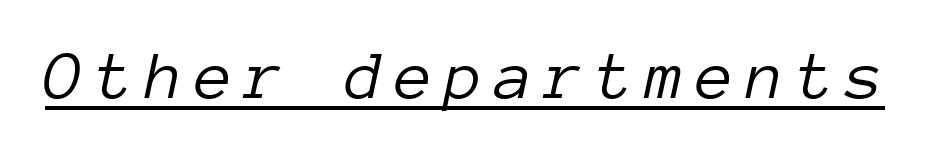
Q: Is the text bold? A: No.
Q: Is the text italic (slanted)? A: Yes, it leans right by about 12 degrees.
Q: Is the text underlined? A: Yes.
Q: Width (condensed, normal, or wide)? A: Normal.
Q: Stroke contrast? A: Low.
Q: x-height? A: Medium.
Q: Monospaced? A: Yes.
